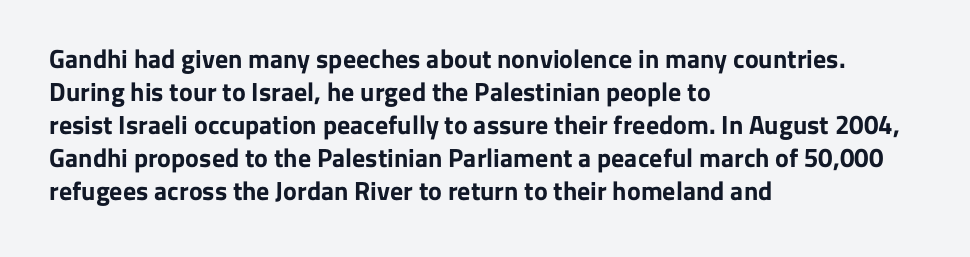
Q: Is the text bold? A: Yes.
Q: Is the text italic (slanted)? A: No, it is upright.
Q: Is the text underlined? A: No.
Q: How is the paragraph aligned? A: Left-aligned.
Q: Is the spacing between letters normal or unusually wide? A: Normal.
Q: Is the spacing between lines tight, normal or loose? A: Normal.
